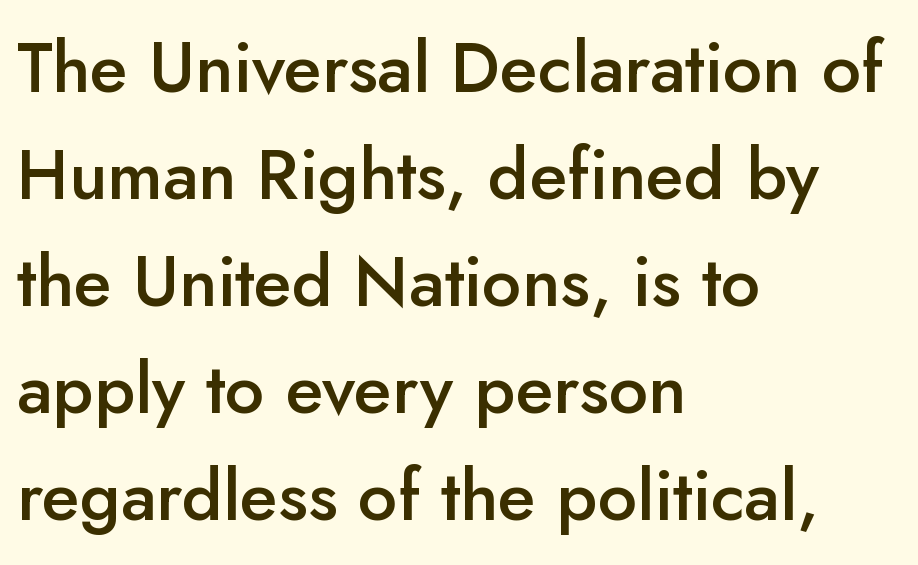
Q: Is the text bold? A: Semi-bold.
Q: Is the text italic (slanted)? A: No, it is upright.
Q: Is the typeface a serif or a sans-serif typeface? A: Sans-serif.
Q: Is the text underlined? A: No.
Q: How is the paragraph aligned? A: Left-aligned.
Q: Is the spacing between letters normal or unusually wide? A: Normal.
Q: Is the spacing between lines tight, normal or loose? A: Normal.
Q: Width (condensed, normal, or wide)? A: Normal.
Q: Stroke contrast? A: Low.
Q: x-height? A: Small.
Q: Monospaced? A: No.
